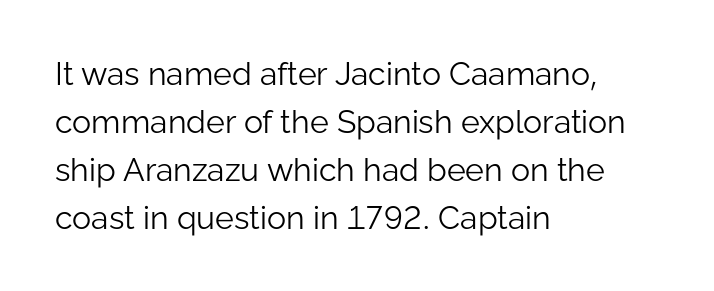
Style check: upright. Tracking here is standard; glyphs follow each other at the usual distance. Summary of weight: not heavy and not bold. Descenders are the only things crossing below the line.
